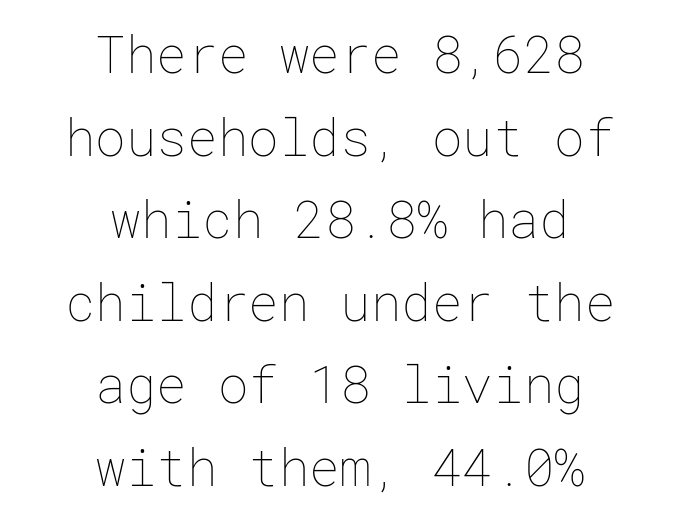
{"italic": "no", "bold": "no", "weight": "thin", "width": "normal", "stroke_contrast": "low", "x_height": "medium", "underline": "no", "align": "center", "line_spacing": "normal", "line_spacing_ratio": 1.62, "letter_spacing": "normal", "letter_spacing_em": 0.0, "glyph_px": 51}
